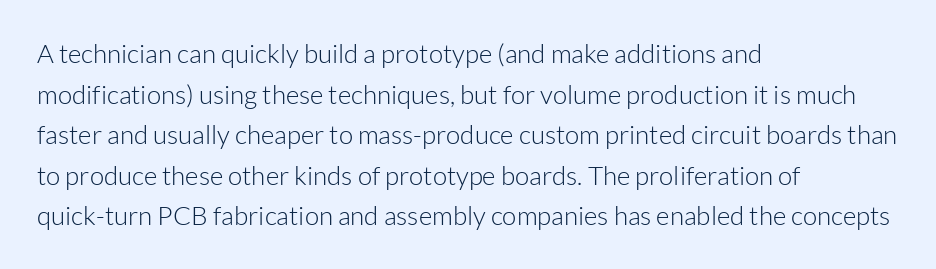
{"italic": "no", "bold": "no", "underline": "no", "align": "left", "line_spacing": "normal", "line_spacing_ratio": 1.56, "letter_spacing": "normal", "letter_spacing_em": 0.0, "glyph_px": 26}
